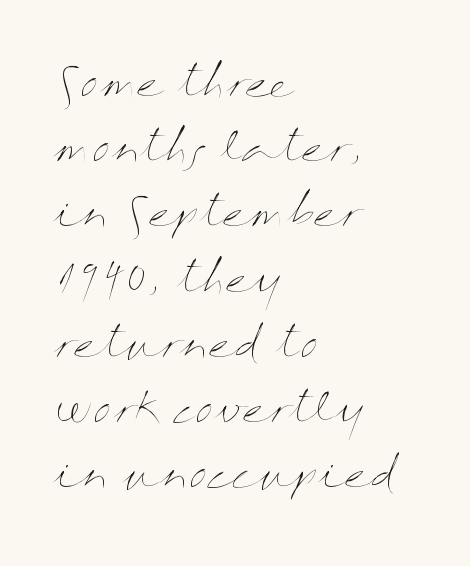
The image shows 41 px thin, wide type; set left-aligned, normal line spacing (1.59x), normal letter spacing, not underlined; medium stroke contrast and a medium x-height.
